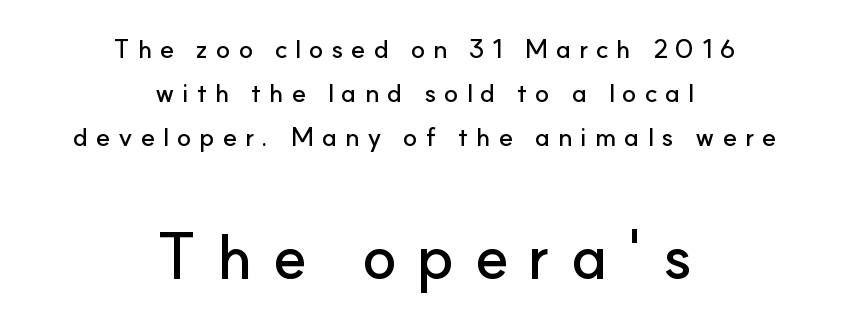
Think of a printed novel: that variable character pitch is what you see here. Does the bottom block carry the larger type? Yes, it does. A typesetter would mark this as roman, not italic. Serif or sans? Sans — the stroke terminals are bare. Reading down the column, the eye jumps a familiar distance to each next line. The line texture is sparse and dotted thanks to wide tracking.
